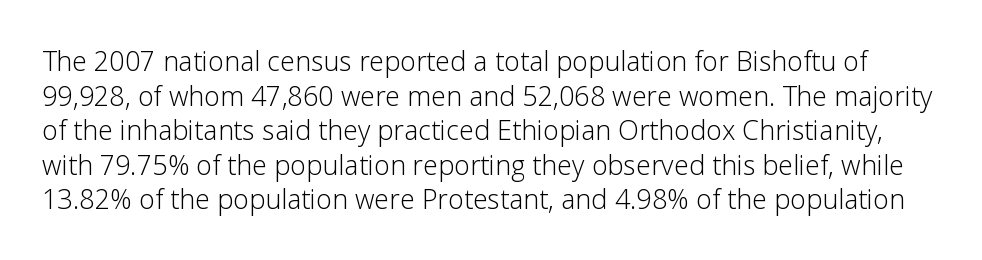
The face looks like a standard text weight, possibly lighter. Compared with typical body copy, the letter spacing here is the same. The strip under each line holds only bare page. Do the letters lean? They stand straight. In terms of leading, this rendering sits right in the middle.
